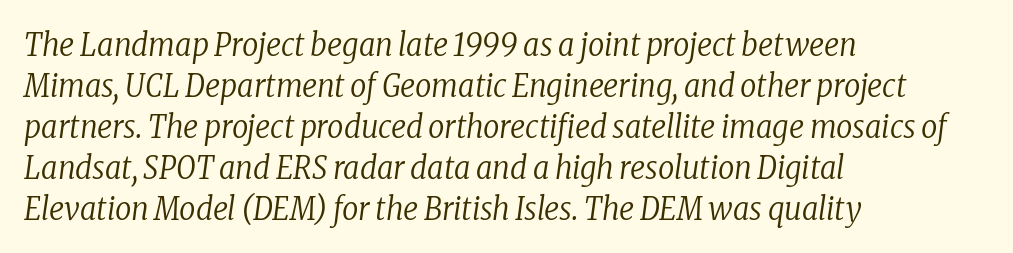
Q: Is the text bold? A: No.
Q: Is the text italic (slanted)? A: Yes, it leans right by about 8 degrees.
Q: Is the typeface a serif or a sans-serif typeface? A: Serif.
Q: Is the text underlined? A: No.
Q: How is the paragraph aligned? A: Left-aligned.
Q: Is the spacing between letters normal or unusually wide? A: Normal.
Q: Is the spacing between lines tight, normal or loose? A: Normal.
Q: Width (condensed, normal, or wide)? A: Condensed.
Q: Stroke contrast? A: Low.
Q: x-height? A: Medium.
Q: Monospaced? A: No.
